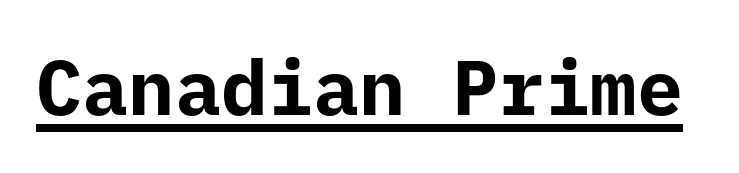
Q: Is the text bold? A: Yes.
Q: Is the text italic (slanted)? A: No, it is upright.
Q: Is the typeface a serif or a sans-serif typeface? A: Sans-serif.
Q: Is the text underlined? A: Yes.
Q: Is the spacing between letters normal or unusually wide? A: Normal.
Q: Width (condensed, normal, or wide)? A: Normal.
Q: Stroke contrast? A: Low.
Q: x-height? A: Medium.
Q: Monospaced? A: Yes.
